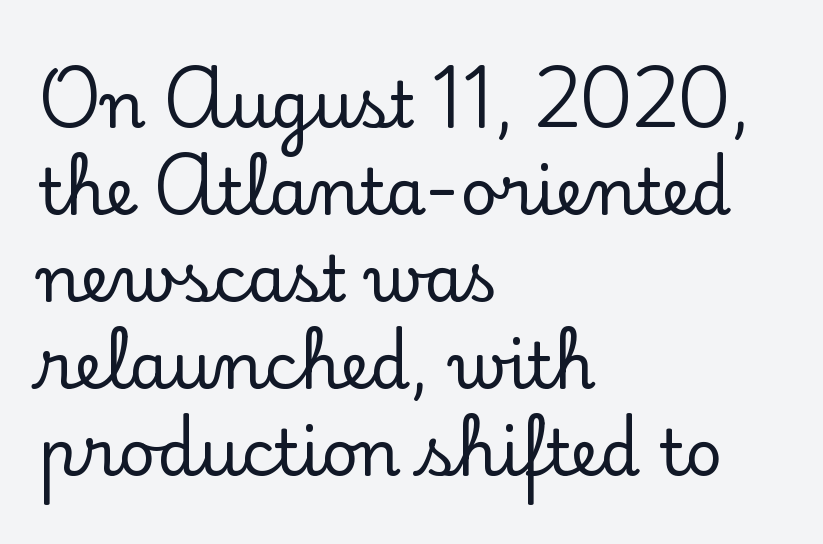
Q: Is the text italic (slanted)? A: No, it is upright.
Q: Is the typeface a serif or a sans-serif typeface? A: Serif.
Q: Is the text underlined? A: No.
Q: How is the paragraph aligned? A: Left-aligned.
Q: Is the spacing between letters normal or unusually wide? A: Normal.
Q: Is the spacing between lines tight, normal or loose? A: Normal.
Q: Width (condensed, normal, or wide)? A: Normal.
Q: Stroke contrast? A: Low.
Q: x-height? A: Small.
Q: Monospaced? A: No.
